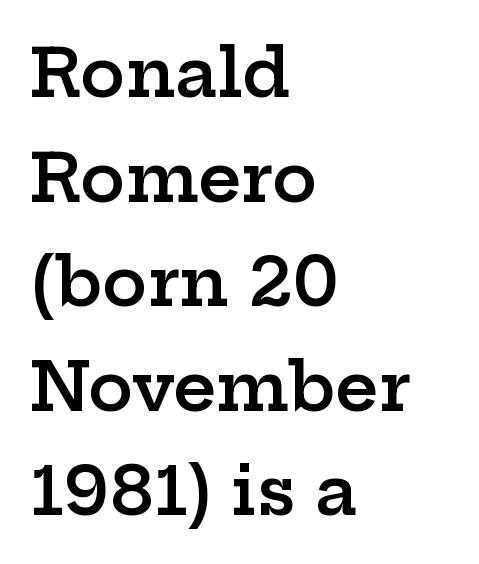
Q: Is the text bold? A: Semi-bold.
Q: Is the text italic (slanted)? A: No, it is upright.
Q: Is the typeface a serif or a sans-serif typeface? A: Serif.
Q: Is the text underlined? A: No.
Q: How is the paragraph aligned? A: Left-aligned.
Q: Is the spacing between letters normal or unusually wide? A: Normal.
Q: Is the spacing between lines tight, normal or loose? A: Normal.
Q: Width (condensed, normal, or wide)? A: Wide.
Q: Stroke contrast? A: Low.
Q: x-height? A: Medium.
Q: Monospaced? A: No.
